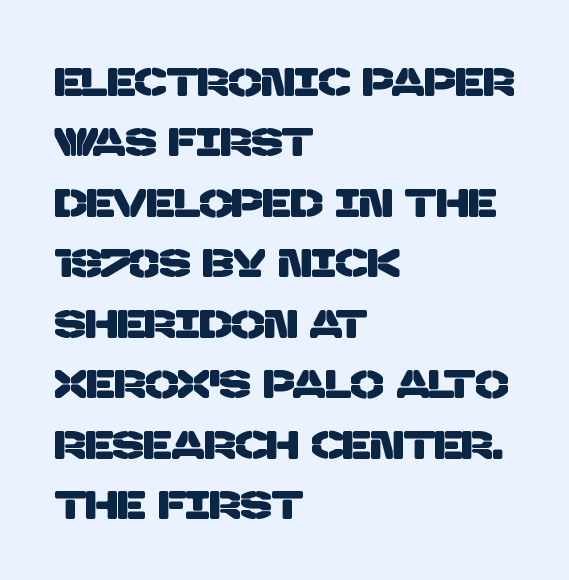
Regarding leading, the lines here are spaced in the standard way. Observe the ordinary spacing: letters are neighbours, not strangers. The passage shown is typed in a proportional face where columns would drift. Horizontally, the lines are justified to the leading edge only.
